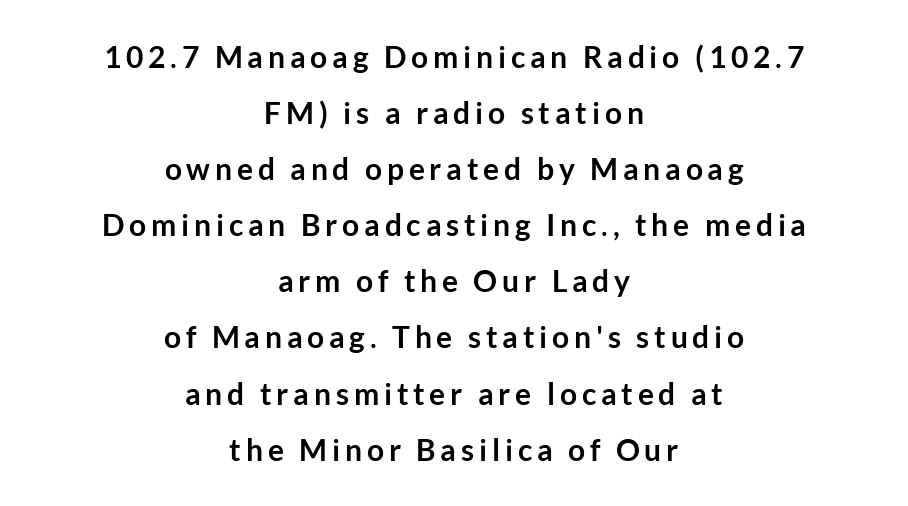
The image shows 30 px semibold sans-serif type, upright; set centered, line spacing 1.87x, not underlined; low stroke contrast and a medium x-height.
